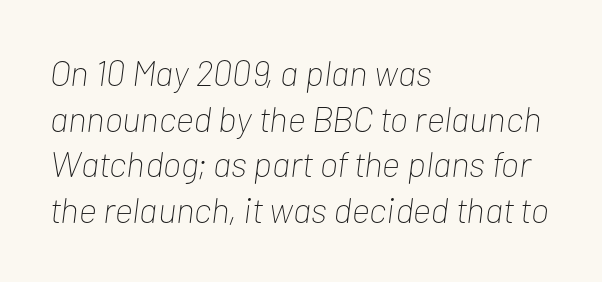
Letters have the restrained weight of plain body copy at most. Clear beneath every line of the passage. Every character sits at an angle, as italics do. What's the leading like? Ordinary, nothing unusual. Looks like regular typesetting: each glyph gets only the width it needs. These lines stack with their left ends in a neat column.
